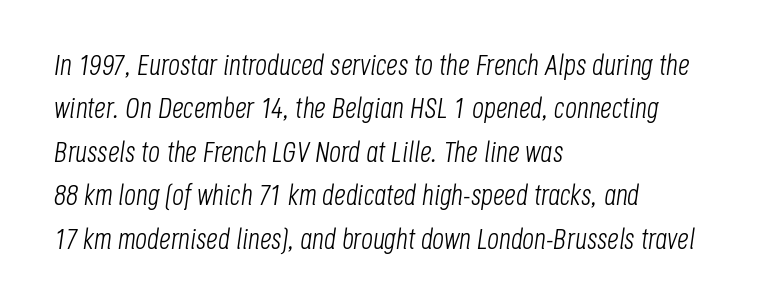
{"italic": "yes", "lean": "right", "slant_degrees": 8, "bold": "no", "weight": "light", "width": "condensed", "stroke_contrast": "low", "x_height": "large", "monospaced": "no", "underline": "no", "align": "left", "line_spacing": "normal", "line_spacing_ratio": 1.5, "letter_spacing": "normal", "letter_spacing_em": 0.0, "glyph_px": 29}
